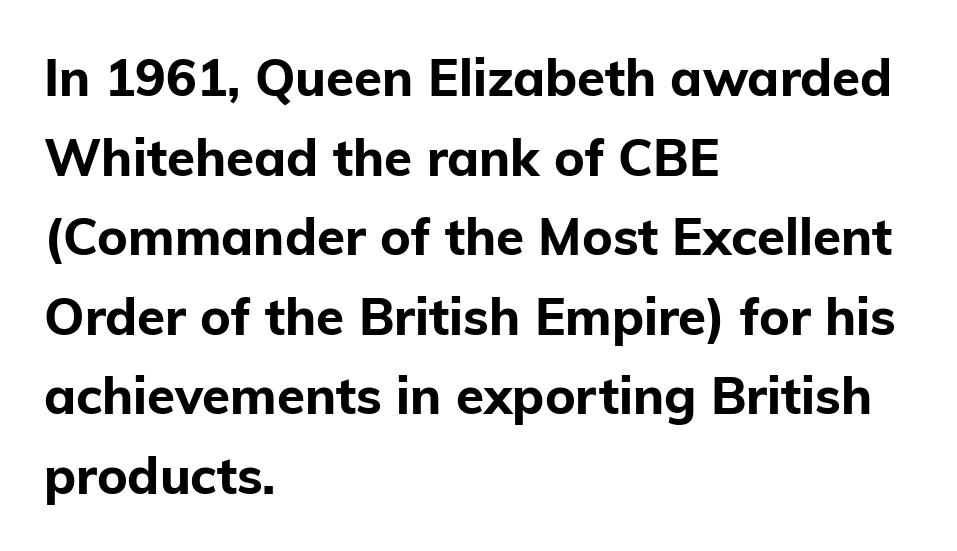
Looks like regular typesetting: each glyph gets only the width it needs. The text was rendered using a sans face with plain stroke endings. These lines sit exactly where default settings would place them. The space directly below the letters is spotless. Line beginnings align vertically; line endings do not. These words are printed bold, with thick strokes throughout.
